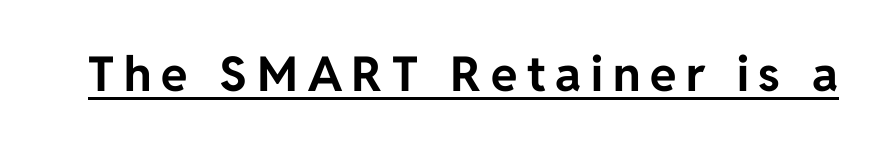
Proportional: the letters do not fall into vertical columns. Is this a sans? Yes — the strokes have no serifs. The typography opts for an upright posture over an oblique one. Look at the tracking — it's clearly loosened, letters drifting apart. Decoration check: the copy is underlined. Summary of weight: heavy, a full bold.
